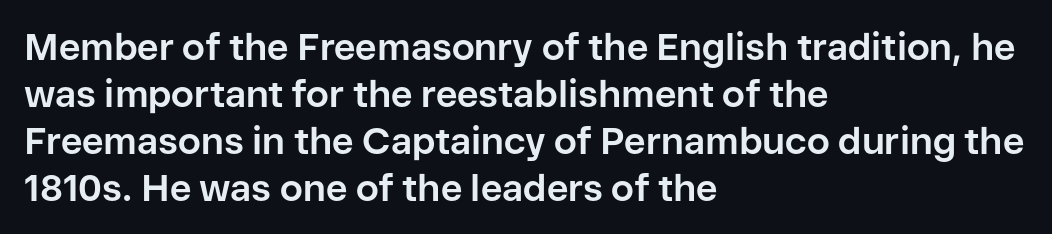
The image shows 37 px bold sans-serif type, upright; set left-aligned, normal line spacing (1.27x), normal letter spacing, not underlined; low stroke contrast and a medium x-height.
